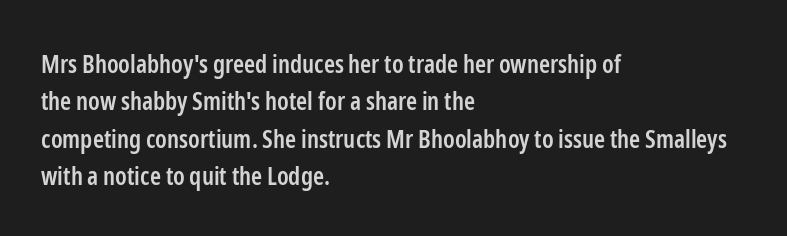
{"italic": "no", "bold": "semi", "underline": "no", "align": "left", "line_spacing": "normal", "line_spacing_ratio": 1.5, "letter_spacing": "normal", "letter_spacing_em": 0.0, "glyph_px": 25}
